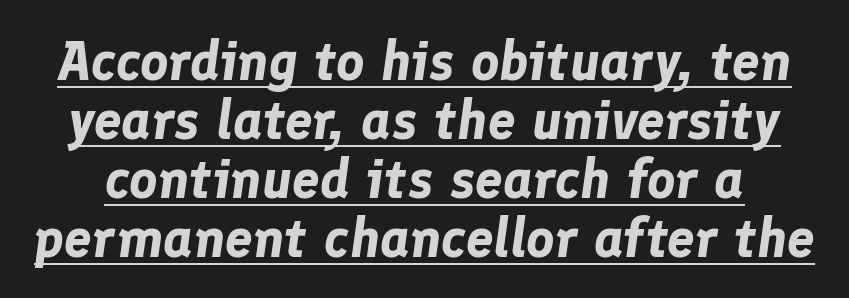
The image shows 55 px bold type, italic (leaning right); set tight line spacing (1.07x), normal letter spacing, underlined; low stroke contrast and a medium x-height.
